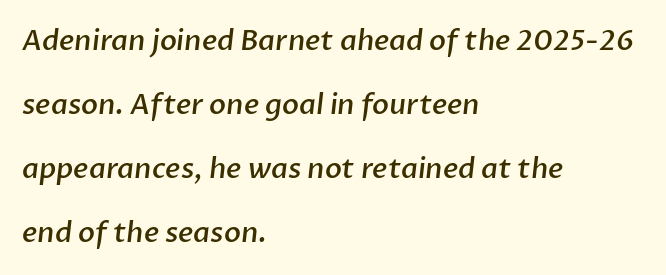
Q: Is the text bold? A: Semi-bold.
Q: Is the typeface a serif or a sans-serif typeface? A: Sans-serif.
Q: Is the text underlined? A: No.
Q: How is the paragraph aligned? A: Left-aligned.
Q: Is the spacing between letters normal or unusually wide? A: Normal.
Q: Is the spacing between lines tight, normal or loose? A: Loose.
Q: Width (condensed, normal, or wide)? A: Normal.
Q: Stroke contrast? A: Low.
Q: x-height? A: Medium.
Q: Monospaced? A: No.
